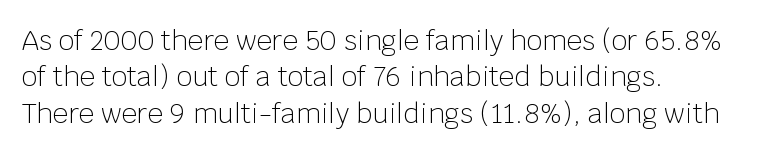
Upright lettering throughout. Reading down the column, the eye jumps a familiar distance to each next line. The typesetting does not lean heavy: it is not bold. Horizontal alignment here is leftward, the default for most running prose. The space directly below the letters is spotless. Glyph-to-glyph distance matches everyday printed text.
